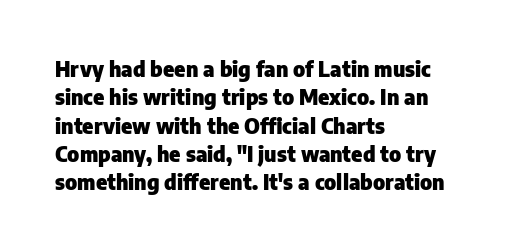
The lines in this sample share a left origin and differ only in where they stop. The block of text has a typical density, with ordinary space between rows. Posture: upright roman. The characters look thick and weighty, a clear bold. Letters rest on an invisible, unmarked baseline. There is no visible air inserted between adjacent glyphs.
